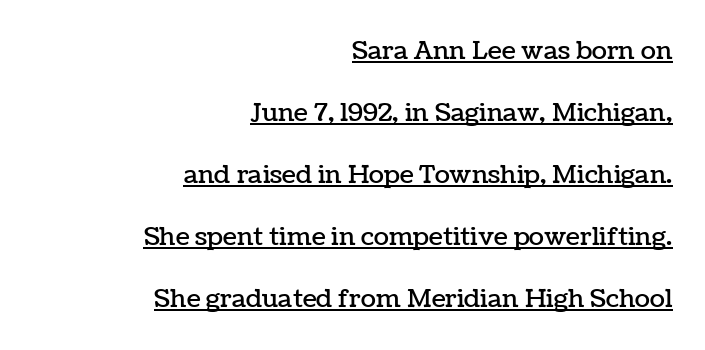
Q: Is the text italic (slanted)? A: No, it is upright.
Q: Is the text underlined? A: Yes.
Q: How is the paragraph aligned? A: Right-aligned.
Q: Is the spacing between letters normal or unusually wide? A: Normal.
Q: Is the spacing between lines tight, normal or loose? A: Loose.
